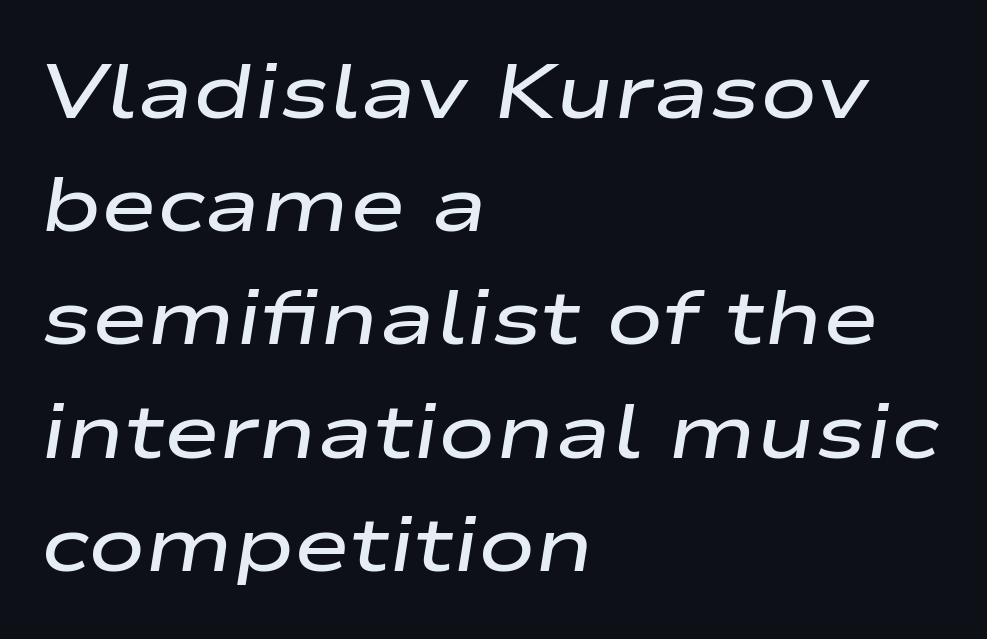
{"italic": "yes", "lean": "right", "slant_degrees": 9, "bold": "semi", "weight": "semibold", "width": "wide", "stroke_contrast": "low", "x_height": "medium", "monospaced": "no", "underline": "no", "align": "left", "line_spacing": "normal", "line_spacing_ratio": 1.49, "letter_spacing": "normal", "letter_spacing_em": 0.0, "glyph_px": 76}
